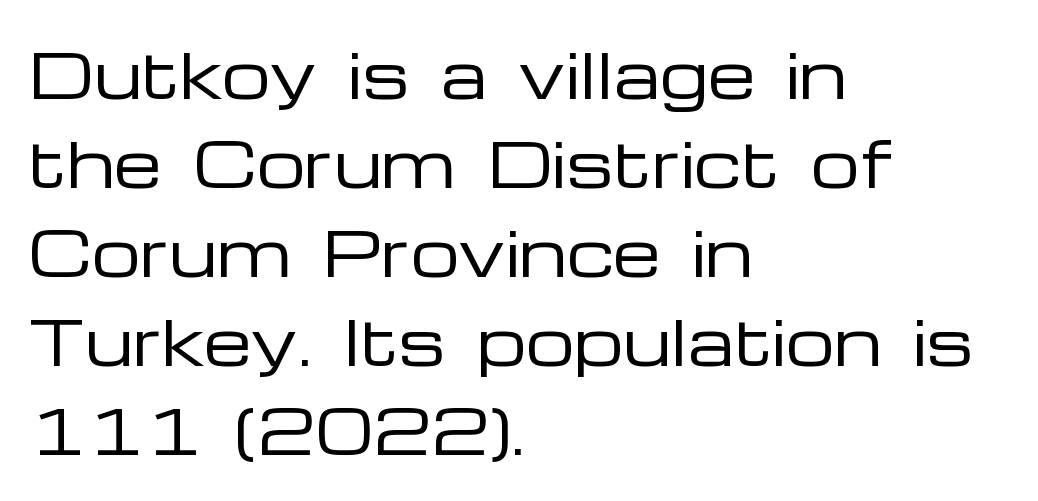
{"serif": "no", "italic": "no", "bold": "no", "weight": "regular", "width": "wide", "stroke_contrast": "low", "x_height": "medium", "monospaced": "no", "underline": "no", "align": "left", "line_spacing": "normal", "line_spacing_ratio": 1.46, "letter_spacing": "normal", "letter_spacing_em": 0.0, "glyph_px": 61}
